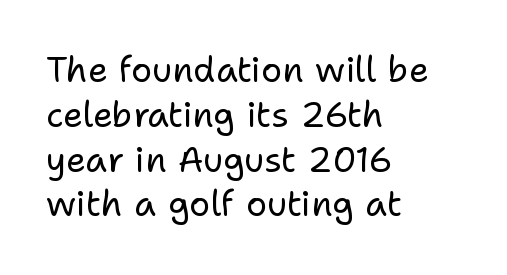
{"serif": "no", "italic": "no", "bold": "no", "weight": "regular", "width": "normal", "stroke_contrast": "low", "x_height": "medium", "monospaced": "no", "underline": "no", "align": "left", "line_spacing": "normal", "line_spacing_ratio": 1.28, "letter_spacing": "normal", "letter_spacing_em": 0.0, "glyph_px": 35}
